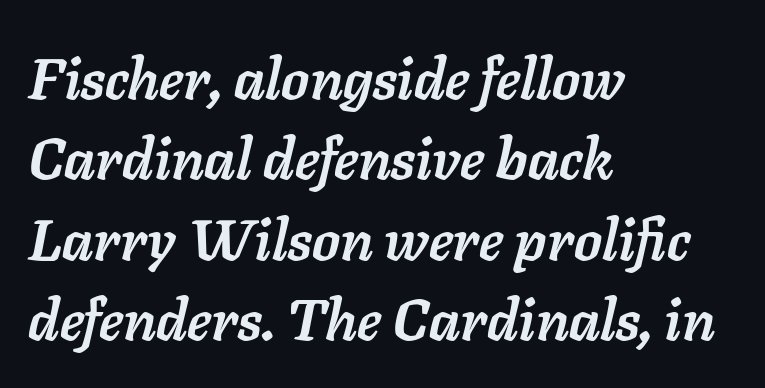
The image shows 57 px semibold type, italic (leaning right); set left-aligned, normal line spacing (1.41x), normal letter spacing, not underlined; low stroke contrast and a medium x-height.
